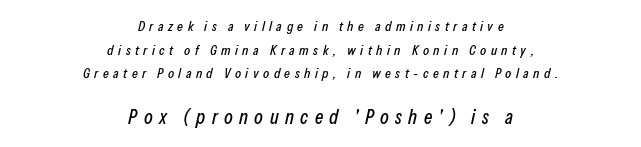
Q: Is the text italic (slanted)? A: Yes, it leans right by about 13 degrees.
Q: Is the text underlined? A: No.
Q: How is the paragraph aligned? A: Centered.
Q: Is the spacing between letters normal or unusually wide? A: Unusually wide.
Q: Is the spacing between lines tight, normal or loose? A: Normal.
Q: Which block of text is set in a larger size, the first (top) or the second (bottom)? A: The second (bottom) one.
